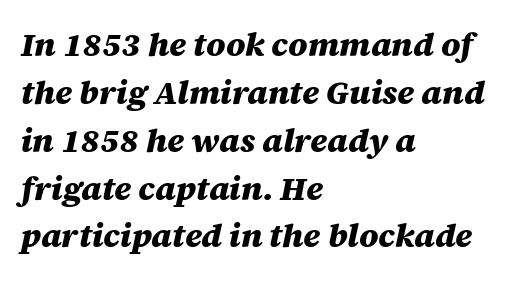
In terms of letterspacing, this is plain default setting. On the weight axis this lands at bold, roughly 700. Lines of text with bare space underneath. This sample has the flowing, uneven cadence of proportional lettering. Compared with typical paragraphs, the rows here are spaced about the same. These lines are set flush left with a ragged right edge.
